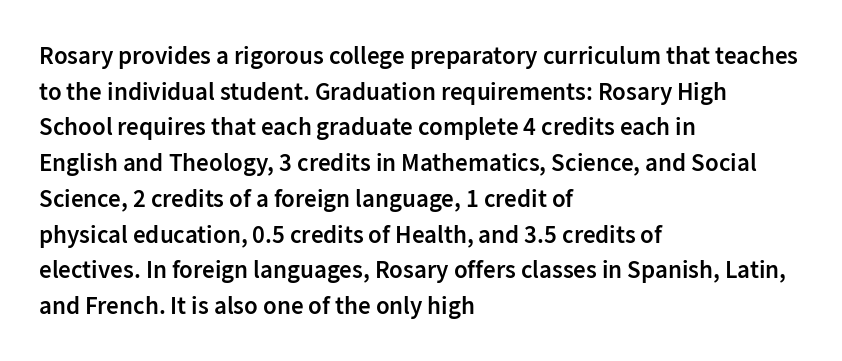
Q: Is the text bold? A: Semi-bold.
Q: Is the text italic (slanted)? A: No, it is upright.
Q: Is the text underlined? A: No.
Q: How is the paragraph aligned? A: Left-aligned.
Q: Is the spacing between letters normal or unusually wide? A: Normal.
Q: Is the spacing between lines tight, normal or loose? A: Normal.
